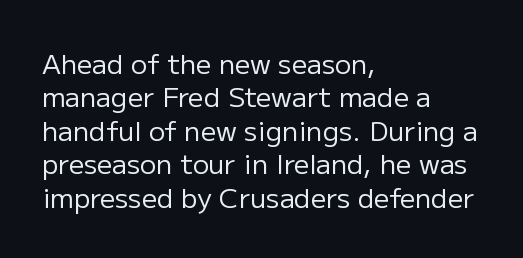
Q: Is the text bold? A: No.
Q: Is the text italic (slanted)? A: No, it is upright.
Q: Is the text underlined? A: No.
Q: How is the paragraph aligned? A: Left-aligned.
Q: Is the spacing between letters normal or unusually wide? A: Normal.
